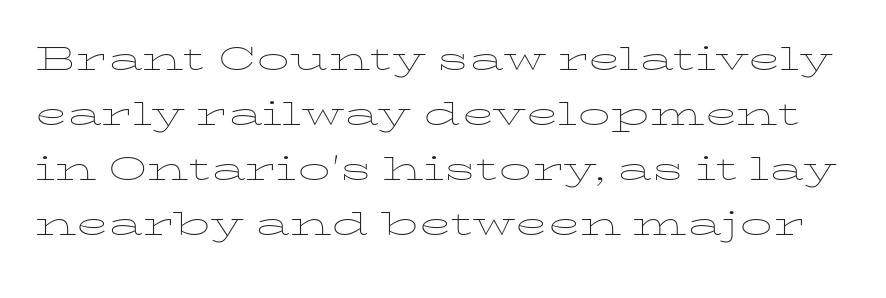
The image shows 43 px thin, wide type, upright; set normal line spacing (1.28x), normal letter spacing, not underlined; low stroke contrast and a medium x-height.
